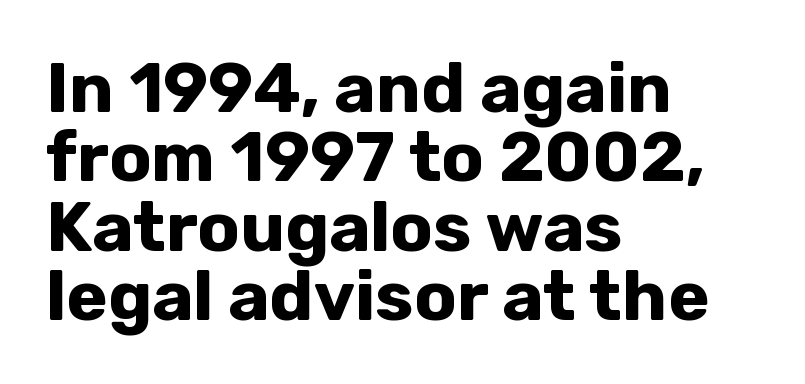
The passage shown stacks its lines with hardly any gap. These words are printed bold, with thick strokes throughout. Is this a fixed-width face? No — the glyphs have proportional, varying widths. Does the copy run flush right? No — it runs flush left. Only glyphs here, with clear space below each row. Is the letter spacing exaggerated? No — it looks like the ordinary default.
